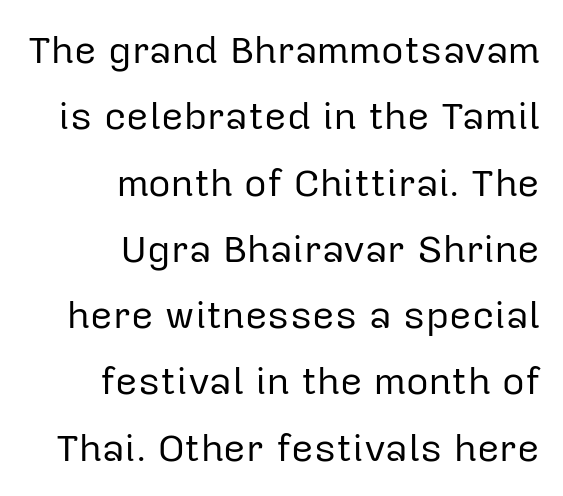
The image shows 39 px regular-weight sans-serif type, upright; set right-aligned, normal line spacing (1.7x), normal letter spacing, not underlined; low stroke contrast and a medium x-height.
